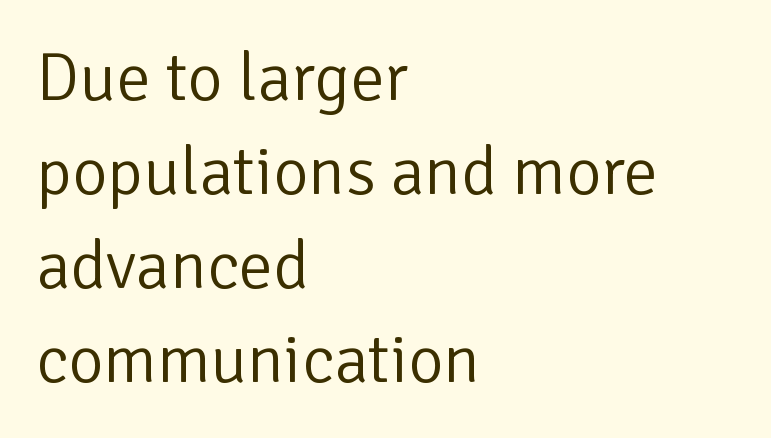
Nobody touched the tracking dial on this one. Letters rest on an invisible, unmarked baseline. The rag falls on the right side of this text block. Whoever set this chose a conventional vertical rhythm.
